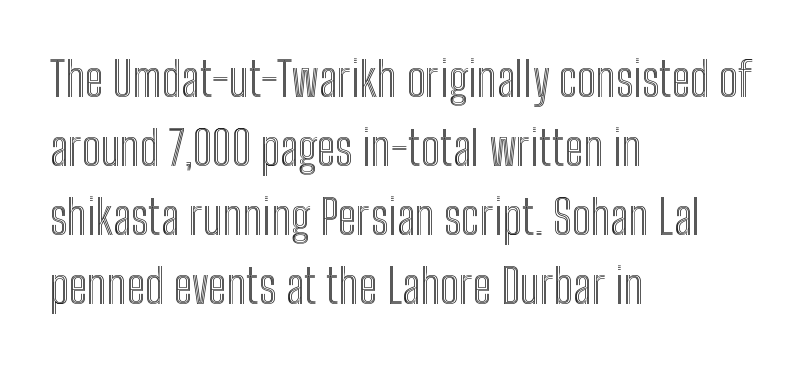
Q: Is the text italic (slanted)? A: No, it is upright.
Q: Is the text underlined? A: No.
Q: How is the paragraph aligned? A: Left-aligned.
Q: Is the spacing between letters normal or unusually wide? A: Normal.
Q: Is the spacing between lines tight, normal or loose? A: Normal.
Q: Width (condensed, normal, or wide)? A: Condensed.
Q: x-height? A: Medium.
Q: Monospaced? A: No.
